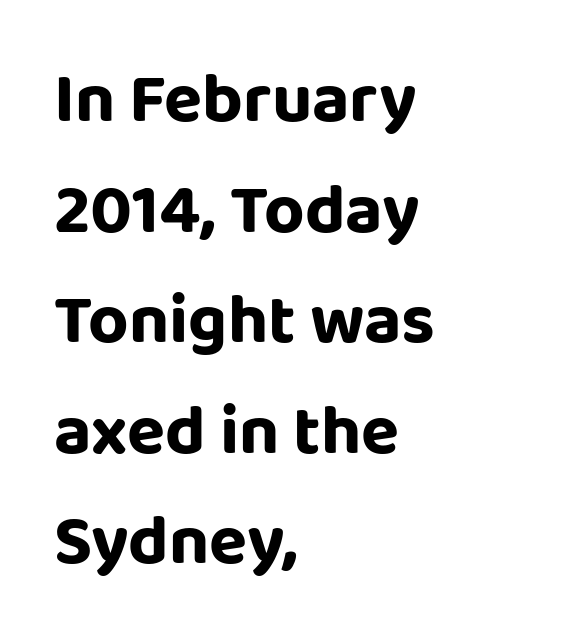
{"serif": "no", "italic": "no", "width": "normal", "stroke_contrast": "low", "x_height": "large", "monospaced": "no", "underline": "no", "align": "left", "line_spacing": "normal", "line_spacing_ratio": 1.58, "letter_spacing": "normal", "letter_spacing_em": 0.0, "glyph_px": 70}
